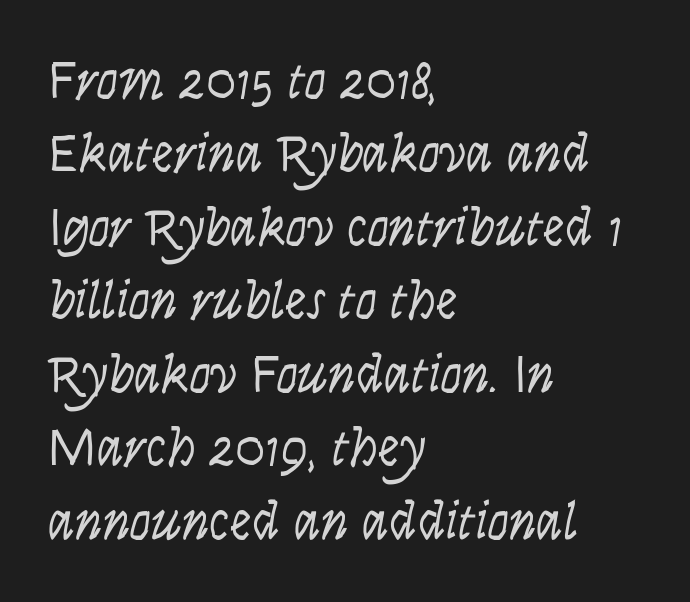
Q: Is the text bold? A: No.
Q: Is the text italic (slanted)? A: Yes.
Q: Is the typeface a serif or a sans-serif typeface? A: Sans-serif.
Q: Is the text underlined? A: No.
Q: How is the paragraph aligned? A: Left-aligned.
Q: Is the spacing between letters normal or unusually wide? A: Normal.
Q: Is the spacing between lines tight, normal or loose? A: Normal.
Q: Width (condensed, normal, or wide)? A: Condensed.
Q: Stroke contrast? A: Low.
Q: x-height? A: Large.
Q: Monospaced? A: No.
